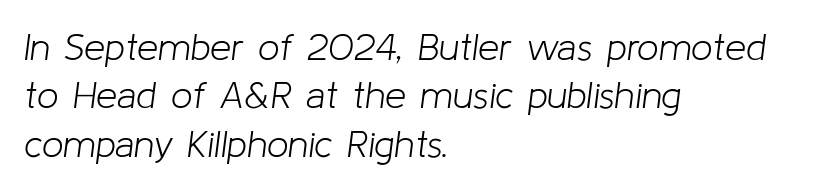
These glyphs show unthickened strokes, regular width or finer. The letters are slanted; this is an italic face. Layout note: lines flush left. The passage shown is typed in a proportional face where columns would drift.
